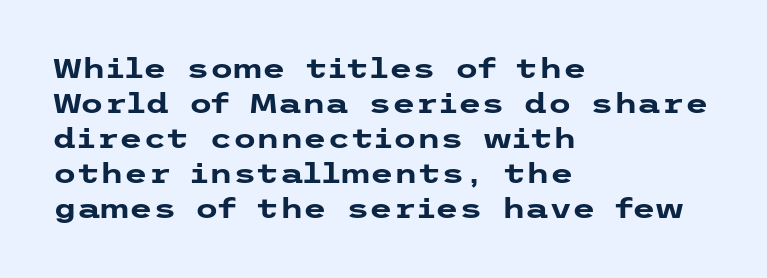
Is there much room between lines? A standard amount, neither cramped nor airy. Emphasis by weight is at full strength: bold. Each word holds together tightly as a unit, with standard inter-letter gaps. Rule under the text: the space is simply empty. Style check: upright. Does the copy run flush right? No — it runs flush left.
